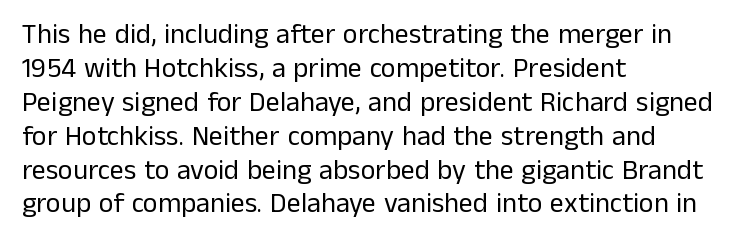
When letters stand straight like this, we call the style roman or upright. Regarding serifs, this sample does without them. The font sits on the lighter half of the weight spectrum, regular included. Spacing verdict: proportional, widths tailored to each character.
